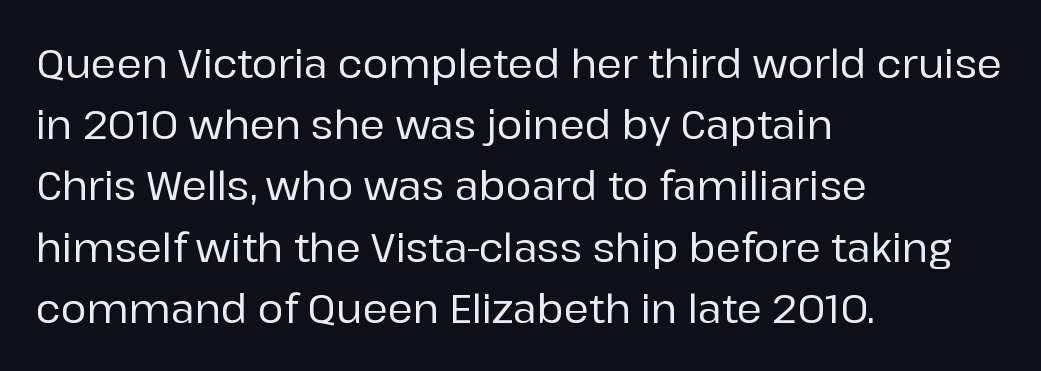
The image shows 39 px sans-serif type, upright; set left-aligned, normal line spacing (1.57x), normal letter spacing, not underlined; low stroke contrast and a medium x-height.
